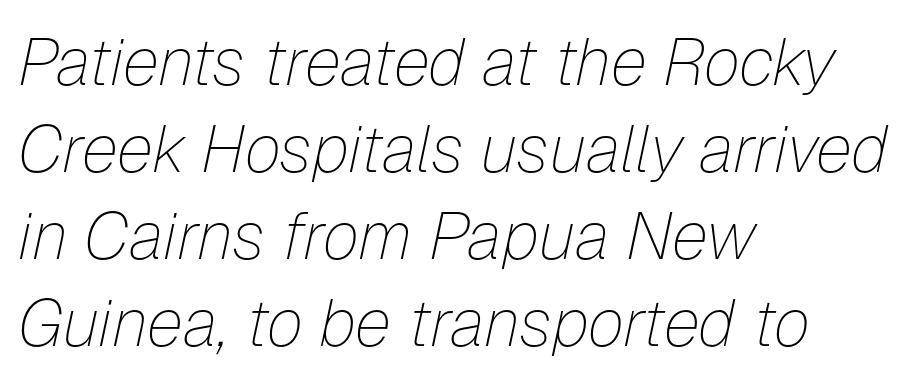
The image shows 66 px thin type, italic (leaning right); set left-aligned, normal line spacing (1.32x), normal letter spacing, not underlined; low stroke contrast and a medium x-height.
